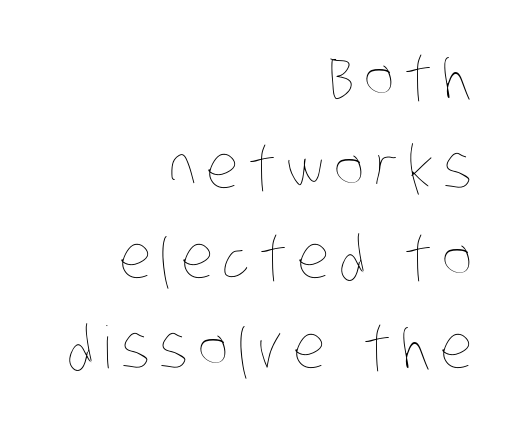
The image shows 58 px thin, condensed type; set right-aligned, normal line spacing (1.55x), not underlined; low stroke contrast and a large x-height.
